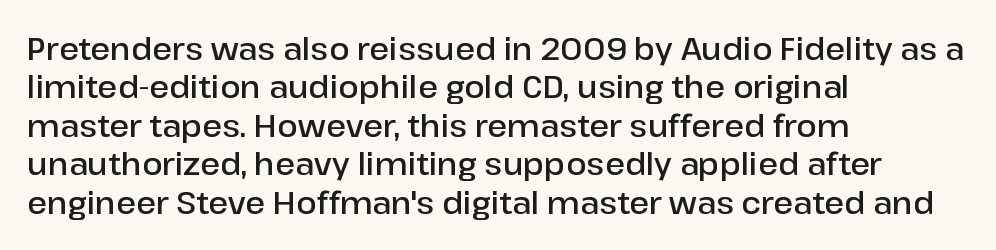
{"serif": "no", "italic": "no", "bold": "semi", "weight": "semibold", "width": "normal", "stroke_contrast": "low", "x_height": "medium", "monospaced": "no", "underline": "no", "align": "left", "line_spacing": "normal", "line_spacing_ratio": 1.28, "letter_spacing": "normal", "letter_spacing_em": 0.0, "glyph_px": 30}
